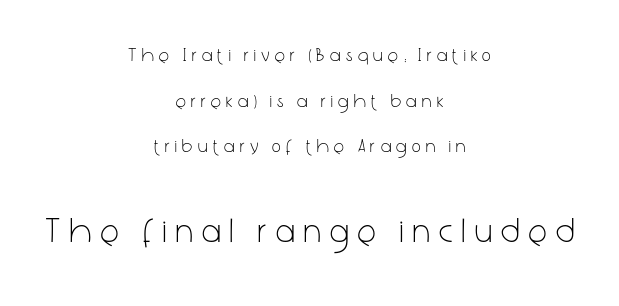
Reading top to bottom, the characters get bigger at the block break. Serif or sans? Sans — the stroke terminals are bare. The font's upright variant was chosen for this text. The line-height multiplier appears high, well above default.
